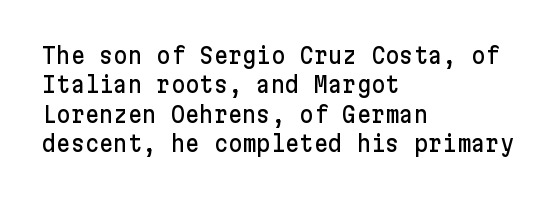
{"italic": "no", "underline": "no", "align": "left", "line_spacing": "normal", "line_spacing_ratio": 1.34, "letter_spacing": "normal", "letter_spacing_em": 0.0, "glyph_px": 22}
